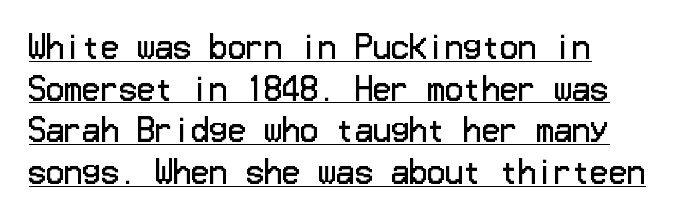
{"serif": "no", "italic": "no", "bold": "no", "weight": "regular", "width": "normal", "stroke_contrast": "low", "x_height": "medium", "underline": "yes", "align": "left", "line_spacing": "normal", "line_spacing_ratio": 1.39, "letter_spacing": "normal", "letter_spacing_em": 0.0, "glyph_px": 30}
